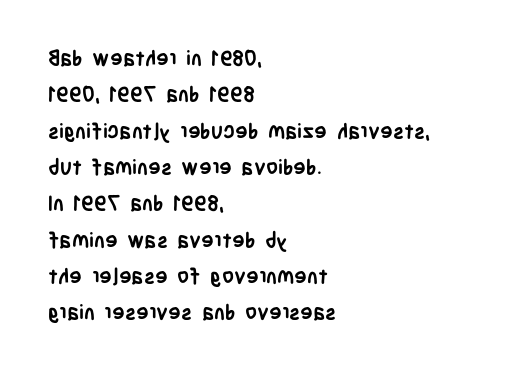
The letters sit at their default tracking, neither squeezed nor spread. Strong, thick strokes mark this as bold type. Plain, unruled lines of type. Typeset ragged right — the left edge is the straight one. Ascenders rise straight up at ninety degrees.
